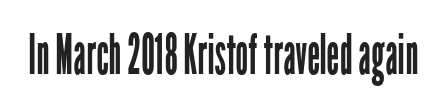
The image shows 56 px regular-weight, condensed sans-serif type, upright; set normal letter spacing, not underlined; low stroke contrast and a medium x-height.
